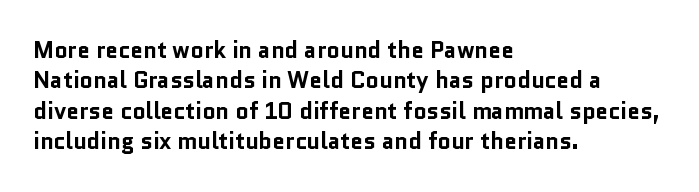
{"italic": "no", "bold": "yes", "underline": "no", "align": "left", "line_spacing": "normal", "line_spacing_ratio": 1.32, "letter_spacing": "normal", "letter_spacing_em": 0.0, "glyph_px": 23}
